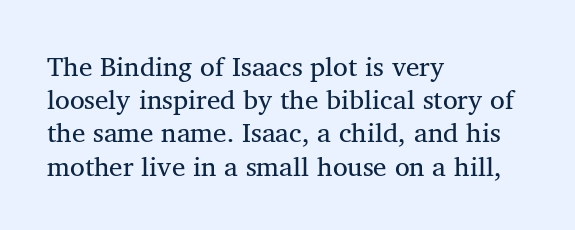
Left-aligned paragraph, ragged on the right. No word sits above an underline. This sample uses plain, unmodified letter spacing. No letter is thick-stroked: the sample isn't bold.
